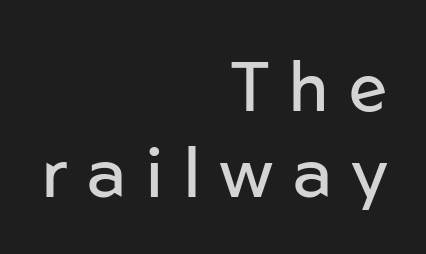
The characters are drawn with everyday or finer stroke widths. A clean baseline with only descenders dipping below it. Designer's note — italics off, roman on. Font category for this specimen: sans-serif. This rendering widens character spacing well past its baseline value. Alignment: flush right.
